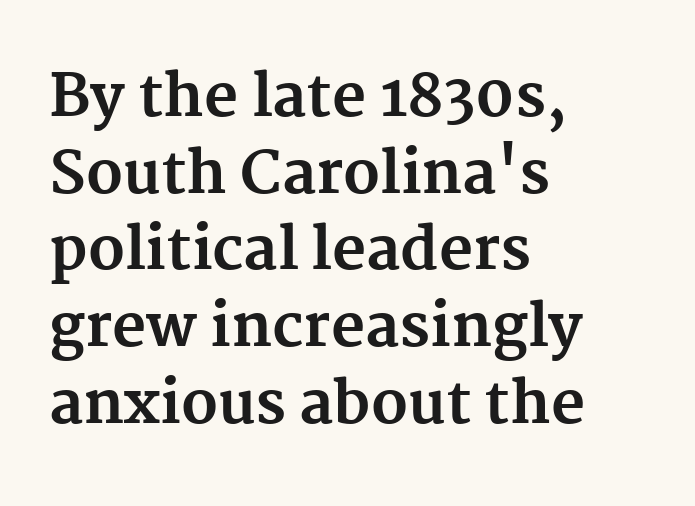
Q: Is the text bold? A: Yes.
Q: Is the text italic (slanted)? A: No, it is upright.
Q: Is the typeface a serif or a sans-serif typeface? A: Serif.
Q: Is the text underlined? A: No.
Q: How is the paragraph aligned? A: Left-aligned.
Q: Is the spacing between letters normal or unusually wide? A: Normal.
Q: Is the spacing between lines tight, normal or loose? A: Normal.
Q: Width (condensed, normal, or wide)? A: Normal.
Q: Stroke contrast? A: Medium.
Q: x-height? A: Medium.
Q: Monospaced? A: No.
